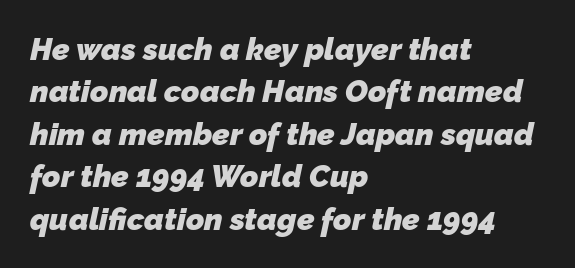
Quick note: underline off. Between one letter and the next there's only the usual sliver of space. Casual observation: everything's shoved over to the left. What weight is shown? A full bold with thick strokes. The rows are spaced the way most documents space them.
